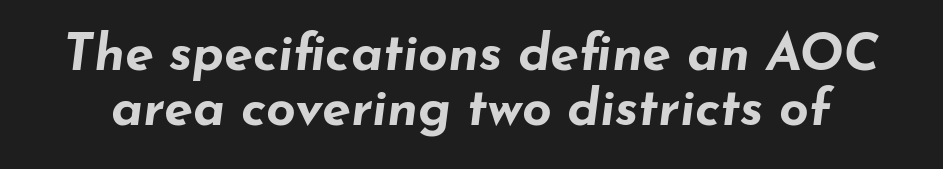
Q: Is the text bold? A: Yes.
Q: Is the text italic (slanted)? A: Yes, it leans right by about 7 degrees.
Q: Is the text underlined? A: No.
Q: Is the spacing between letters normal or unusually wide? A: Normal.
Q: Is the spacing between lines tight, normal or loose? A: Tight.
Q: Width (condensed, normal, or wide)? A: Wide.
Q: Stroke contrast? A: Low.
Q: x-height? A: Small.
Q: Monospaced? A: No.
